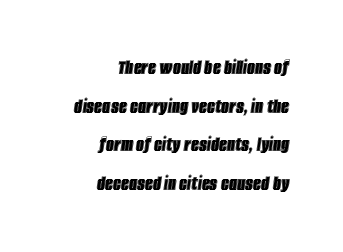
The image shows 22 px text type, italic (leaning right); set right-aligned, line spacing 1.76x, normal letter spacing, not underlined.
